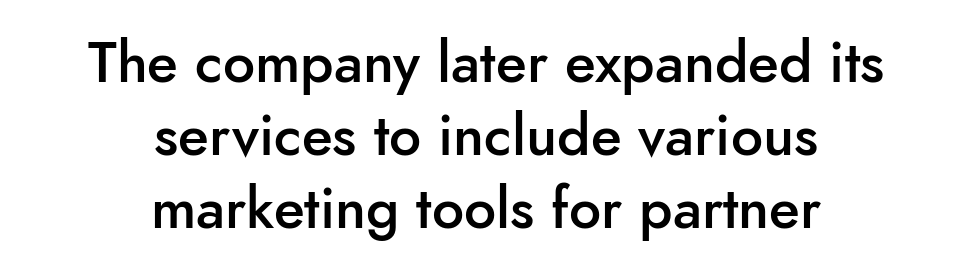
Q: Is the text bold? A: Semi-bold.
Q: Is the text italic (slanted)? A: No, it is upright.
Q: Is the typeface a serif or a sans-serif typeface? A: Sans-serif.
Q: Is the text underlined? A: No.
Q: How is the paragraph aligned? A: Centered.
Q: Is the spacing between letters normal or unusually wide? A: Normal.
Q: Is the spacing between lines tight, normal or loose? A: Normal.
Q: Width (condensed, normal, or wide)? A: Normal.
Q: Stroke contrast? A: Low.
Q: x-height? A: Small.
Q: Monospaced? A: No.
